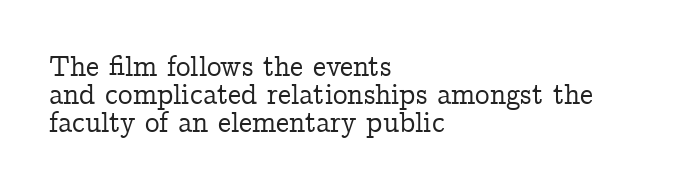
The image shows 29 px serif type, upright; set left-aligned, tight line spacing (0.97x), normal letter spacing, not underlined; low stroke contrast and a medium x-height.
